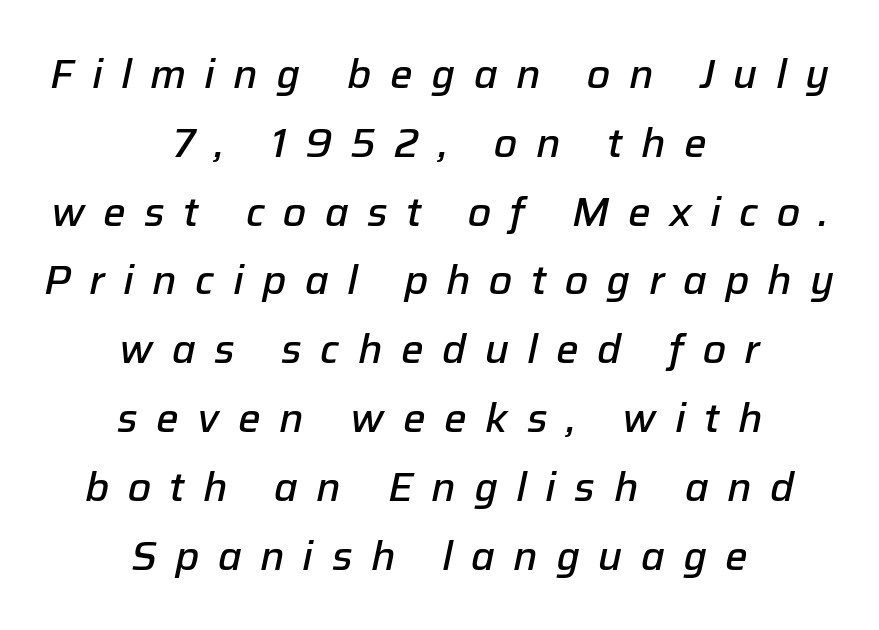
The image shows 40 px semibold type, italic (leaning right); set centered, line spacing 1.72x, unusually wide letter spacing (+0.46 em), not underlined; low stroke contrast and a medium x-height.
